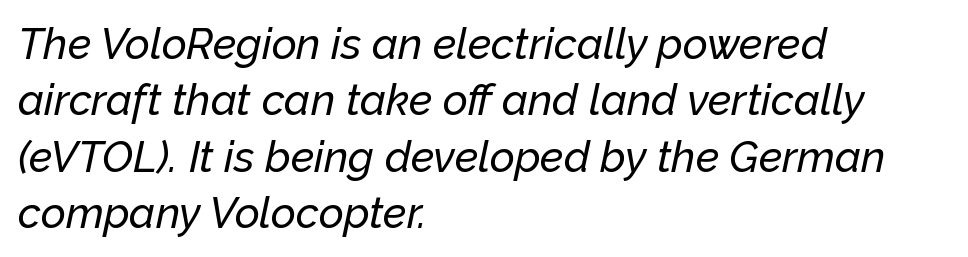
Q: Is the text italic (slanted)? A: Yes, it leans right by about 12 degrees.
Q: Is the text underlined? A: No.
Q: How is the paragraph aligned? A: Left-aligned.
Q: Is the spacing between letters normal or unusually wide? A: Normal.
Q: Is the spacing between lines tight, normal or loose? A: Normal.
Q: Width (condensed, normal, or wide)? A: Normal.
Q: Stroke contrast? A: Low.
Q: x-height? A: Medium.
Q: Monospaced? A: No.
